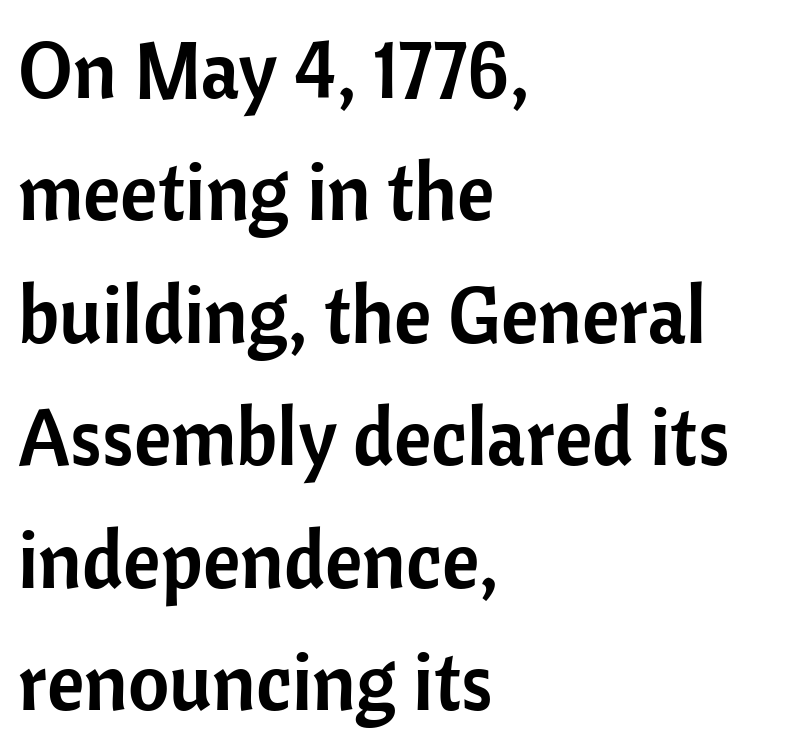
A student would call this left alignment; a typographer would say flush left, rag right. The typeface chosen for these lines omits serifs. You could not count columns in this text — the font is proportionally spaced. Is there much room between lines? A standard amount, neither cramped nor airy.
